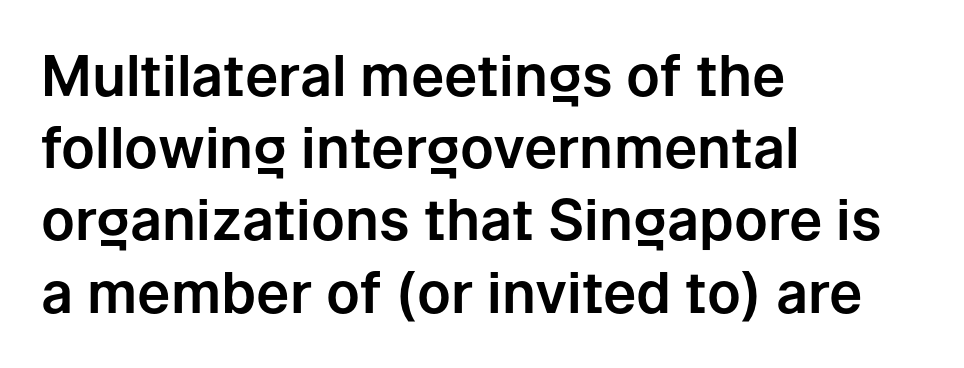
Between one letter and the next there's only the usual sliver of space. Notice how the stems are strictly vertical — no italics here. Is this a sans? Yes — the strokes have no serifs. This block has exactly the height ordinary leading produces.
